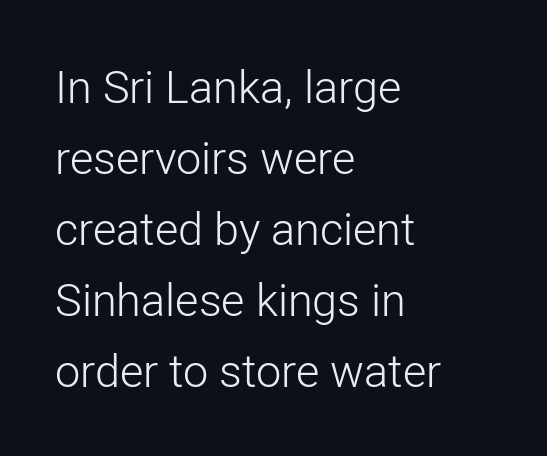
{"serif": "no", "italic": "no", "bold": "no", "weight": "light", "width": "normal", "stroke_contrast": "low", "x_height": "medium", "monospaced": "no", "underline": "no", "align": "left", "line_spacing": "normal", "line_spacing_ratio": 1.58, "letter_spacing": "normal", "letter_spacing_em": 0.0, "glyph_px": 45}
